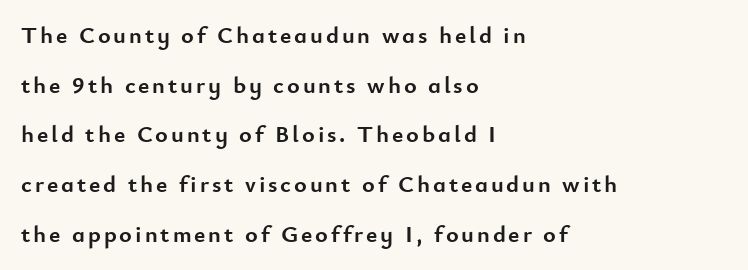
{"italic": "no", "bold": "yes", "underline": "no", "align": "left", "line_spacing": "loose", "line_spacing_ratio": 2.07, "glyph_px": 24}
